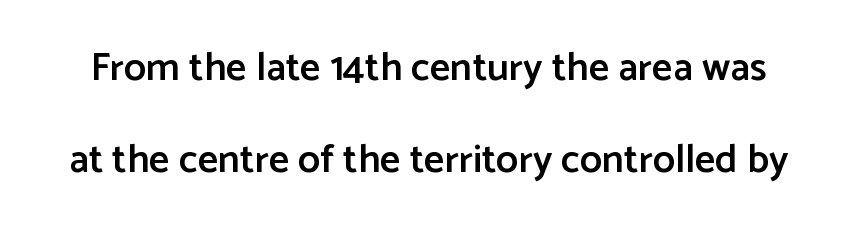
The image shows 40 px semibold sans-serif type, upright; set loose line spacing (2.31x), normal letter spacing, not underlined; low stroke contrast and a medium x-height.
